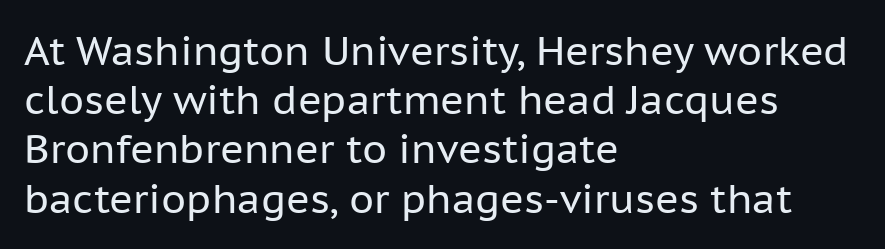
Character widths vary here, with narrow letters taking less room than wide ones. Typeset ragged right — the left edge is the straight one. Stroke mass is kept to a normal reading level or below. Anything drawn beneath the words? Only blank space. This is the regular roman posture of the typeface. Check where the strokes stop: nothing finishes them off — pure sans.
